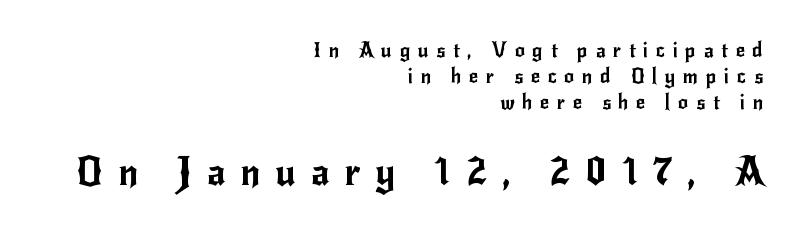
{"serif": "no", "italic": "no", "width": "normal", "stroke_contrast": "low", "x_height": "small", "monospaced": "no", "underline": "no", "align": "right", "line_spacing": "normal", "line_spacing_ratio": 1.31, "letter_spacing": "wide", "letter_spacing_em": 0.38, "larger_block": "second", "size_ratio": 1.95, "glyph_px": 39}
